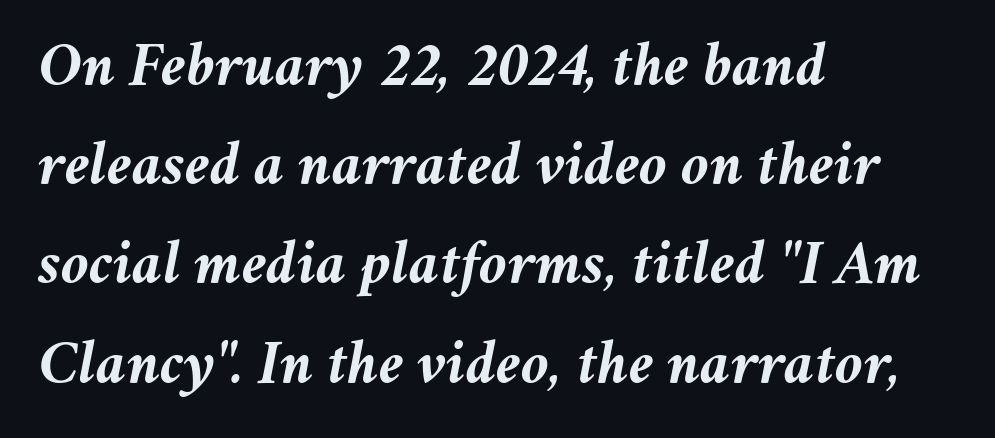
{"italic": "yes", "lean": "right", "slant_degrees": 11, "bold": "yes", "weight": "semibold", "width": "normal", "stroke_contrast": "medium", "x_height": "medium", "monospaced": "no", "underline": "no", "align": "left", "line_spacing": "normal", "line_spacing_ratio": 1.55, "letter_spacing": "normal", "letter_spacing_em": 0.0, "glyph_px": 64}
